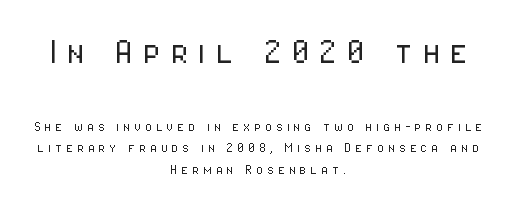
{"serif": "no", "italic": "no", "bold": "no", "weight": "light", "width": "condensed", "stroke_contrast": "low", "x_height": "medium", "monospaced": "no", "underline": "no", "align": "center", "line_spacing": "normal", "line_spacing_ratio": 1.36, "letter_spacing": "wide", "letter_spacing_em": 0.24, "larger_block": "first", "size_ratio": 2.56, "glyph_px": 41}
